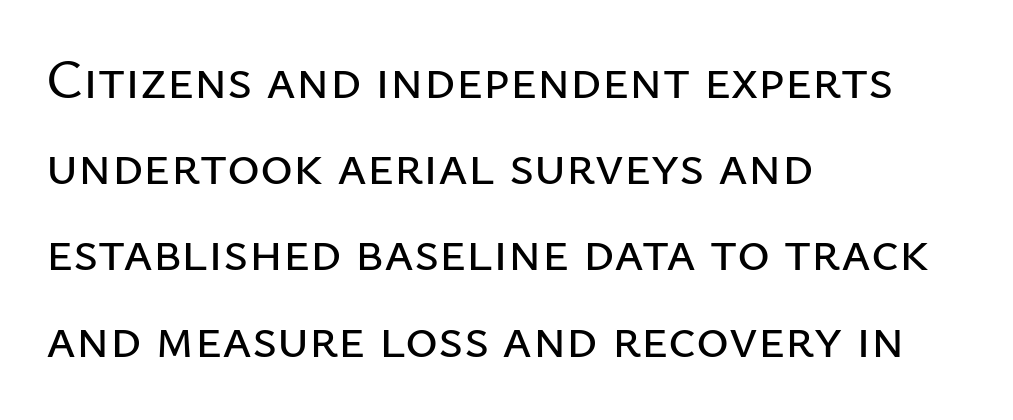
Q: Is the text italic (slanted)? A: No, it is upright.
Q: Is the typeface a serif or a sans-serif typeface? A: Sans-serif.
Q: Is the text underlined? A: No.
Q: How is the paragraph aligned? A: Left-aligned.
Q: Is the spacing between letters normal or unusually wide? A: Normal.
Q: Is the spacing between lines tight, normal or loose? A: Normal.
Q: Width (condensed, normal, or wide)? A: Normal.
Q: Stroke contrast? A: Low.
Q: x-height? A: Medium.
Q: Monospaced? A: No.
